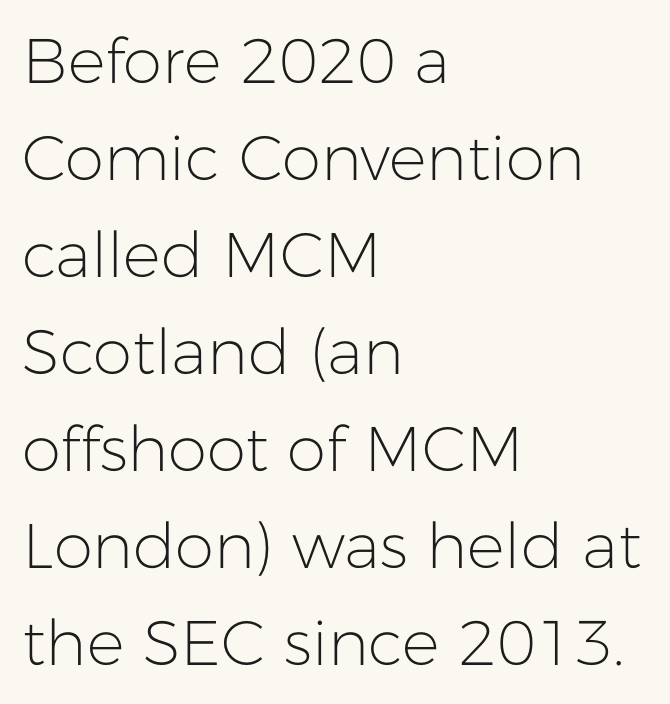
{"serif": "no", "italic": "no", "bold": "no", "weight": "light", "width": "normal", "stroke_contrast": "low", "x_height": "medium", "monospaced": "no", "underline": "no", "align": "left", "line_spacing": "normal", "line_spacing_ratio": 1.54, "letter_spacing": "normal", "letter_spacing_em": 0.0, "glyph_px": 63}
